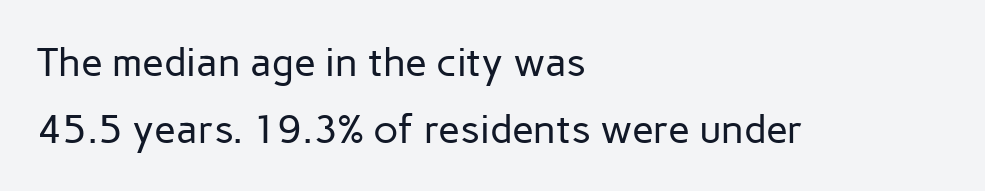
Q: Is the text bold? A: No.
Q: Is the text italic (slanted)? A: No, it is upright.
Q: Is the typeface a serif or a sans-serif typeface? A: Sans-serif.
Q: Is the text underlined? A: No.
Q: How is the paragraph aligned? A: Left-aligned.
Q: Is the spacing between letters normal or unusually wide? A: Normal.
Q: Is the spacing between lines tight, normal or loose? A: Normal.
Q: Width (condensed, normal, or wide)? A: Normal.
Q: Stroke contrast? A: Low.
Q: x-height? A: Medium.
Q: Monospaced? A: No.
